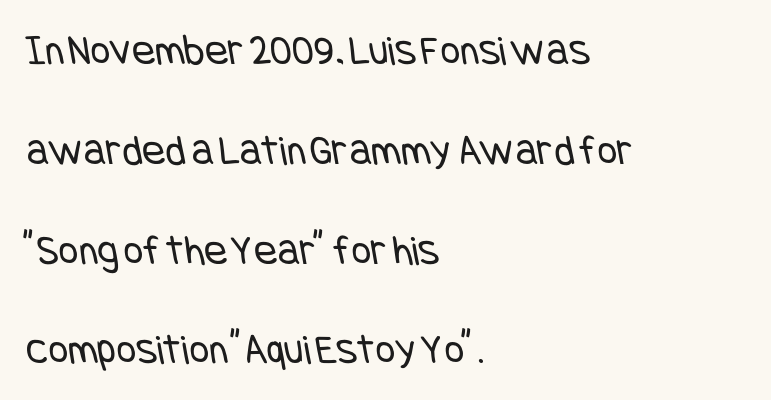
The image shows 43 px regular-weight, condensed sans-serif type; set left-aligned, loose line spacing (2.32x), normal letter spacing, not underlined; low stroke contrast and a large x-height.
